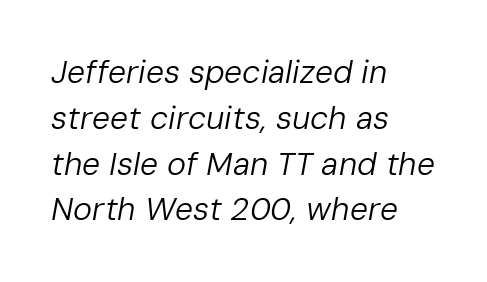
The image shows 32 px regular-weight type, italic (leaning right); set left-aligned, normal line spacing (1.43x), normal letter spacing, not underlined; low stroke contrast and a medium x-height.
